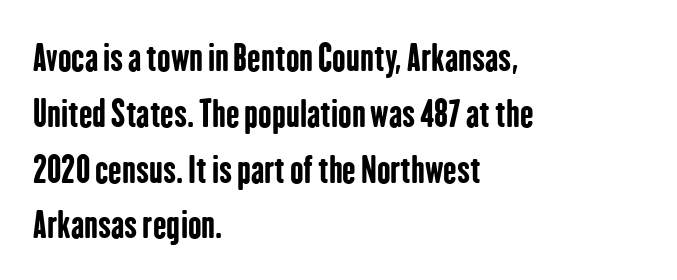
Q: Is the text bold? A: Yes.
Q: Is the text italic (slanted)? A: No, it is upright.
Q: Is the typeface a serif or a sans-serif typeface? A: Sans-serif.
Q: Is the text underlined? A: No.
Q: How is the paragraph aligned? A: Left-aligned.
Q: Is the spacing between letters normal or unusually wide? A: Normal.
Q: Is the spacing between lines tight, normal or loose? A: Normal.
Q: Width (condensed, normal, or wide)? A: Condensed.
Q: Stroke contrast? A: Low.
Q: x-height? A: Medium.
Q: Monospaced? A: No.
